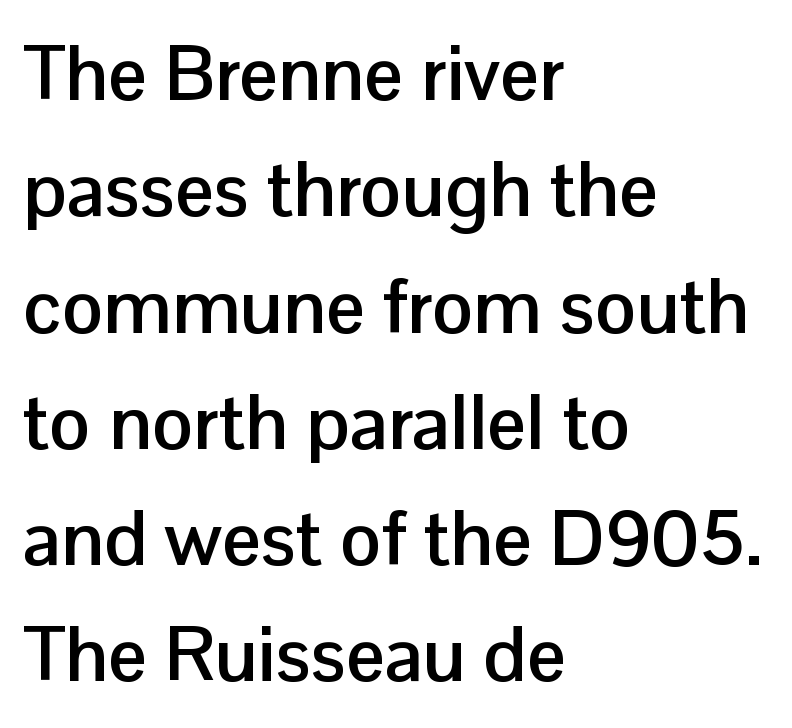
Compared with a centered layout, this one pins lines to the left instead. You could not count columns in this text — the font is proportionally spaced. The passage shown has conventional tracking throughout. The font family rendered here belongs to the sans-serif group. The block of text has a typical density, with ordinary space between rows.
